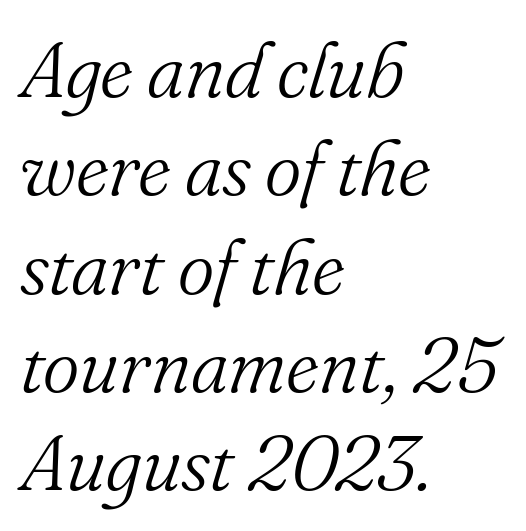
The paragraph shown leans on its left margin. This sample uses a serif face. The gap between lines stays unmarked. Slanted lettering throughout. Weight: in the light-to-regular range.
